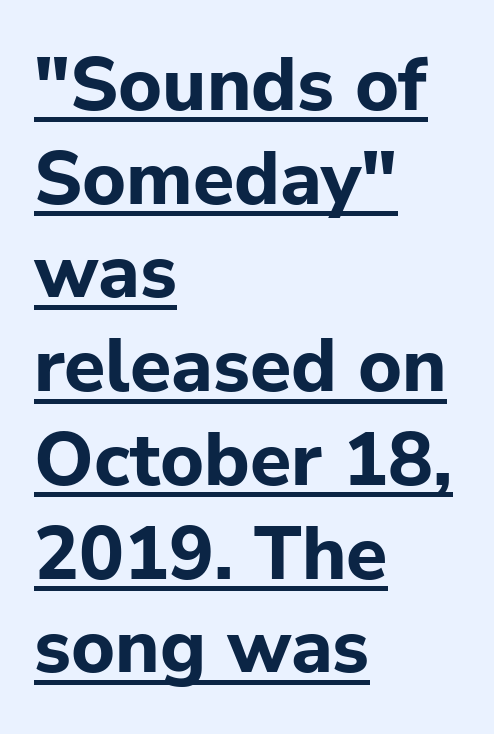
Line spacing here is normal. No italicization has been applied; the sample stays upright. Proportional: the letters do not fall into vertical columns. Serifs: no, the terminals of the letterforms are clean.
